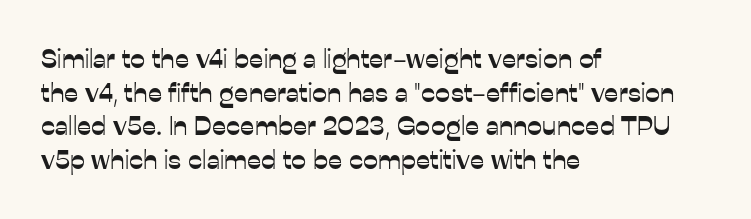
Q: Is the text italic (slanted)? A: No, it is upright.
Q: Is the text underlined? A: No.
Q: How is the paragraph aligned? A: Left-aligned.
Q: Is the spacing between letters normal or unusually wide? A: Normal.
Q: Is the spacing between lines tight, normal or loose? A: Normal.
